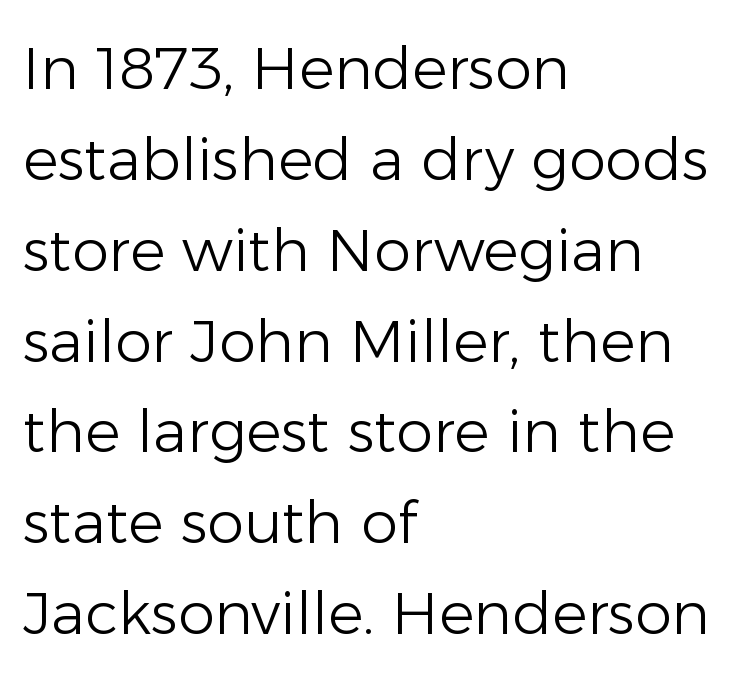
The image shows 59 px light sans-serif type, upright; set left-aligned, normal line spacing (1.54x), normal letter spacing, not underlined; low stroke contrast and a medium x-height.
